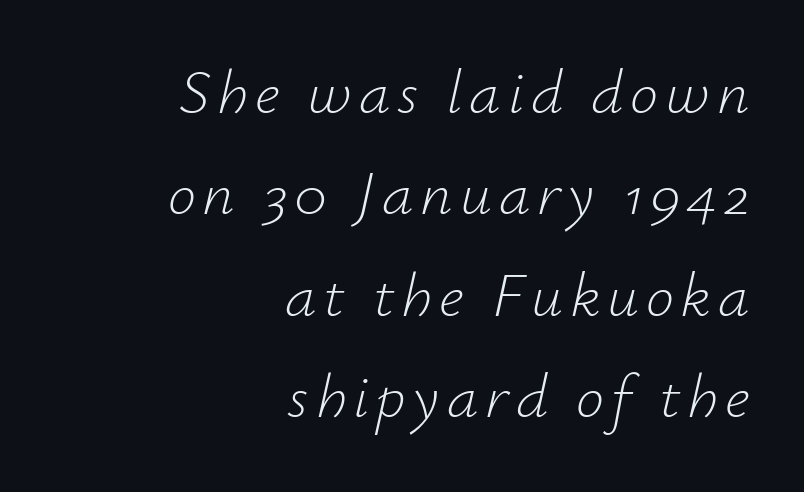
{"italic": "yes", "lean": "right", "slant_degrees": 12, "bold": "no", "weight": "light", "width": "normal", "stroke_contrast": "low", "x_height": "small", "monospaced": "no", "underline": "no", "align": "right", "line_spacing": "normal", "line_spacing_ratio": 1.61, "glyph_px": 63}
